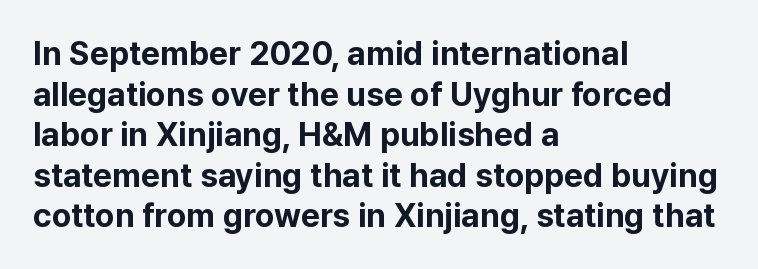
The strokes are fattened all the way to bold. Check where the strokes stop: nothing finishes them off — pure sans. The specimen reads as upright at a glance. Beneath every word, the page is bare. This rendering leaves character spacing at its baseline value.
